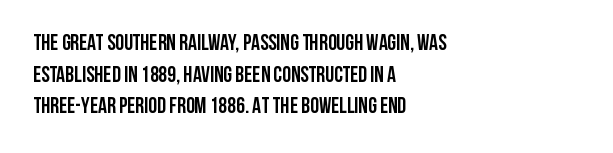
Q: Is the text bold? A: Yes.
Q: Is the text italic (slanted)? A: No, it is upright.
Q: Is the text underlined? A: No.
Q: How is the paragraph aligned? A: Left-aligned.
Q: Is the spacing between letters normal or unusually wide? A: Normal.
Q: Is the spacing between lines tight, normal or loose? A: Normal.
